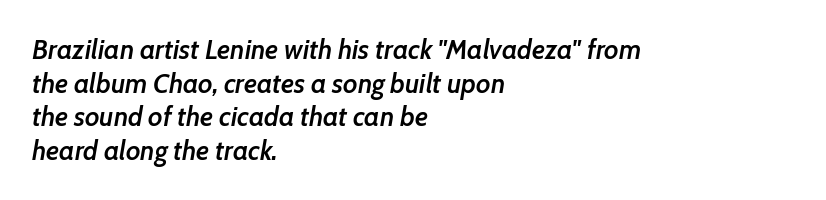
The image shows 27 px text type, italic (leaning right); set left-aligned, normal line spacing (1.25x), normal letter spacing, not underlined.
